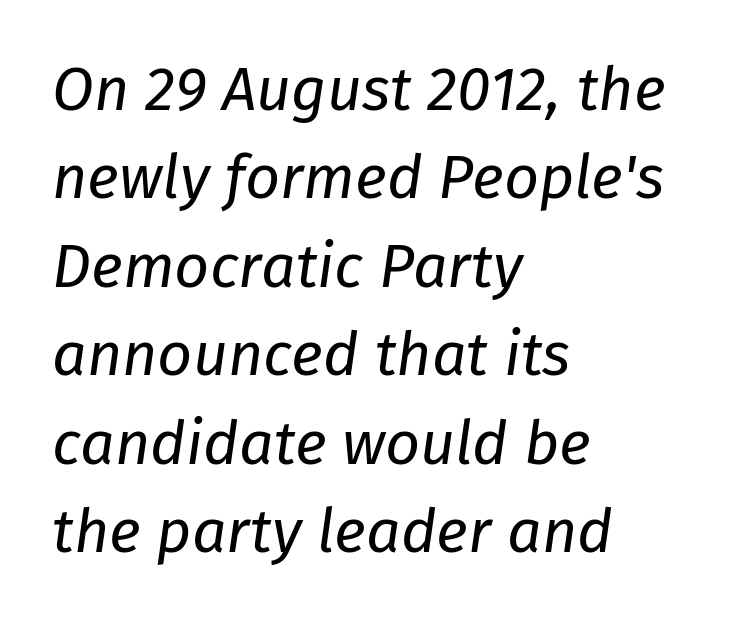
Q: Is the text bold? A: No.
Q: Is the text italic (slanted)? A: Yes, it leans right by about 8 degrees.
Q: Is the text underlined? A: No.
Q: How is the paragraph aligned? A: Left-aligned.
Q: Is the spacing between letters normal or unusually wide? A: Normal.
Q: Is the spacing between lines tight, normal or loose? A: Normal.
Q: Width (condensed, normal, or wide)? A: Normal.
Q: Stroke contrast? A: Low.
Q: x-height? A: Medium.
Q: Monospaced? A: No.
